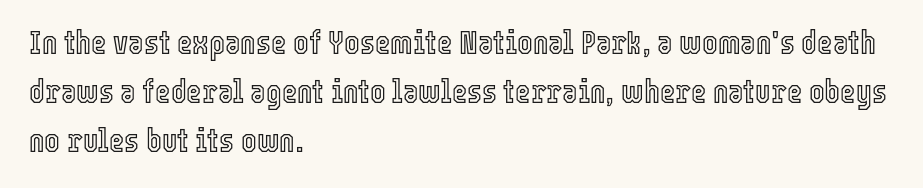
{"italic": "no", "width": "condensed", "x_height": "medium", "monospaced": "no", "underline": "no", "align": "left", "line_spacing": "normal", "line_spacing_ratio": 1.48, "letter_spacing": "normal", "letter_spacing_em": 0.0, "glyph_px": 33}
